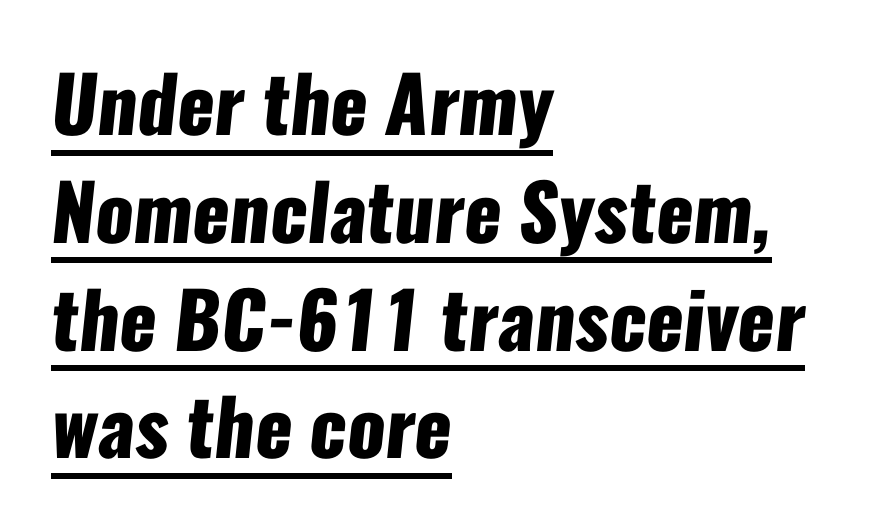
{"serif": "no", "bold": "yes", "weight": "heavy", "width": "condensed", "stroke_contrast": "low", "x_height": "medium", "monospaced": "no", "underline": "yes", "align": "left", "line_spacing": "normal", "line_spacing_ratio": 1.4, "letter_spacing": "normal", "letter_spacing_em": 0.0, "glyph_px": 77}
